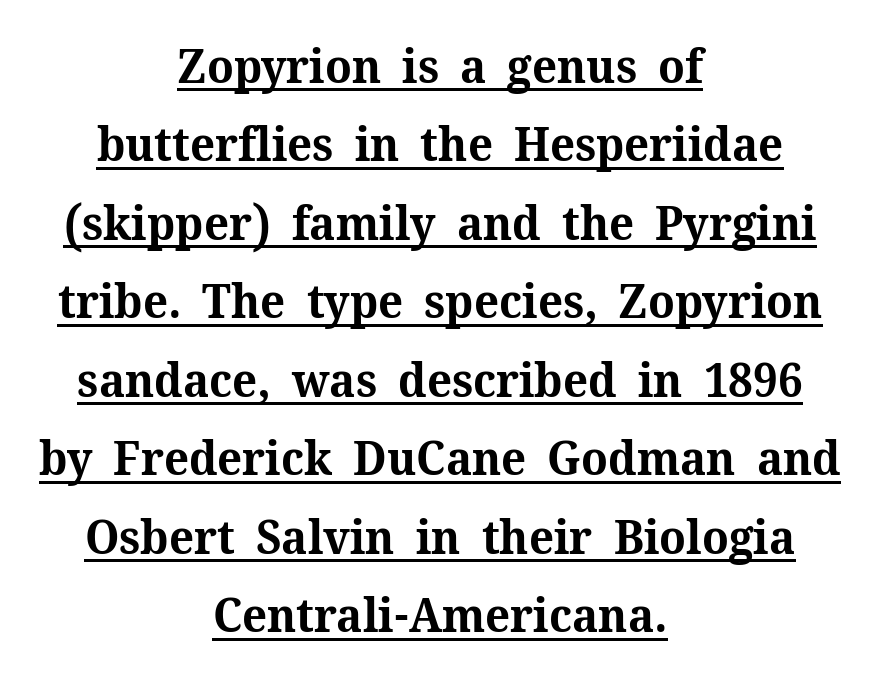
Q: Is the text bold? A: Yes.
Q: Is the text italic (slanted)? A: No, it is upright.
Q: Is the typeface a serif or a sans-serif typeface? A: Serif.
Q: Is the text underlined? A: Yes.
Q: How is the paragraph aligned? A: Centered.
Q: Is the spacing between letters normal or unusually wide? A: Normal.
Q: Is the spacing between lines tight, normal or loose? A: Normal.
Q: Width (condensed, normal, or wide)? A: Normal.
Q: Stroke contrast? A: Medium.
Q: x-height? A: Medium.
Q: Monospaced? A: No.
